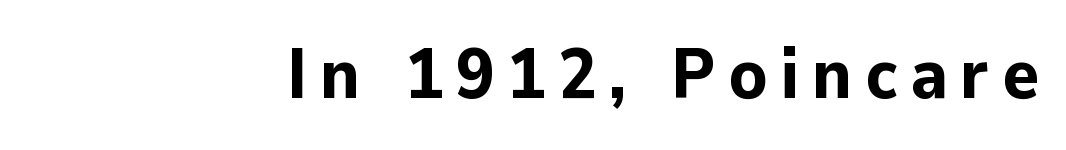
The image shows 70 px bold sans-serif type, upright; set right-aligned, not underlined; low stroke contrast and a medium x-height.
